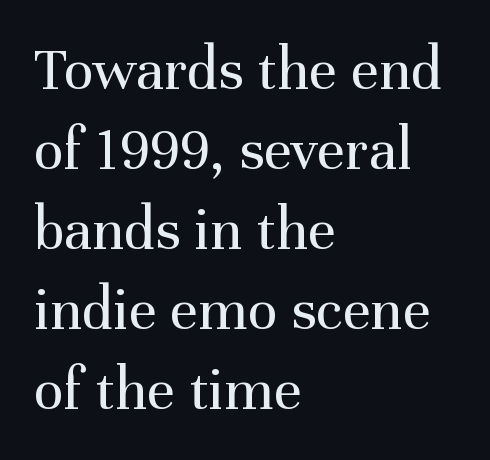
The image shows 62 px regular-weight serif type, upright; set left-aligned, normal line spacing (1.29x), normal letter spacing, not underlined; medium stroke contrast and a medium x-height.
